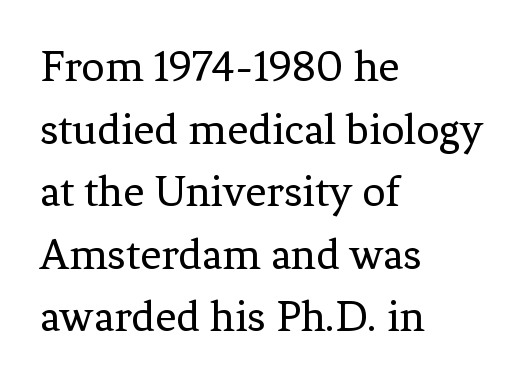
Here the glyphs are tracked normally, forming tight word shapes. Short and long lines alike share a common starting point at left. Each stroke keeps to a modest, everyday thickness or less. Unlike a clean sans, this face finishes its strokes with serifs. Regarding leading, the lines here are spaced in the standard way.
